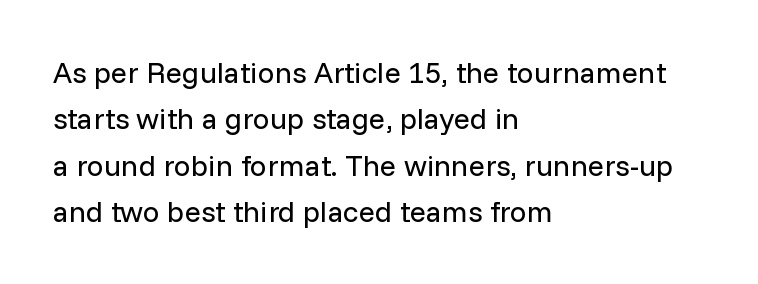
Q: Is the text bold? A: No.
Q: Is the text italic (slanted)? A: No, it is upright.
Q: Is the typeface a serif or a sans-serif typeface? A: Sans-serif.
Q: Is the text underlined? A: No.
Q: How is the paragraph aligned? A: Left-aligned.
Q: Is the spacing between letters normal or unusually wide? A: Normal.
Q: Is the spacing between lines tight, normal or loose? A: Normal.
Q: Width (condensed, normal, or wide)? A: Normal.
Q: Stroke contrast? A: Low.
Q: x-height? A: Medium.
Q: Monospaced? A: No.
